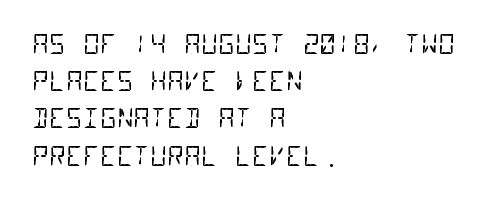
{"bold": "no", "underline": "no", "align": "left", "line_spacing": "normal", "line_spacing_ratio": 1.43, "letter_spacing": "normal", "letter_spacing_em": 0.0, "glyph_px": 26}
